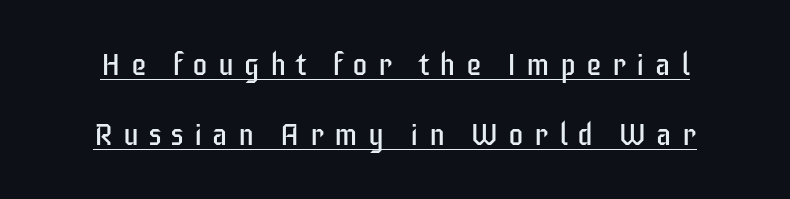
Nothing heavy about these letters — not bold at all. The face used here is proportionally spaced, like ordinary book or web type. Posture: vertical. Regarding serifs, this sample does without them.
